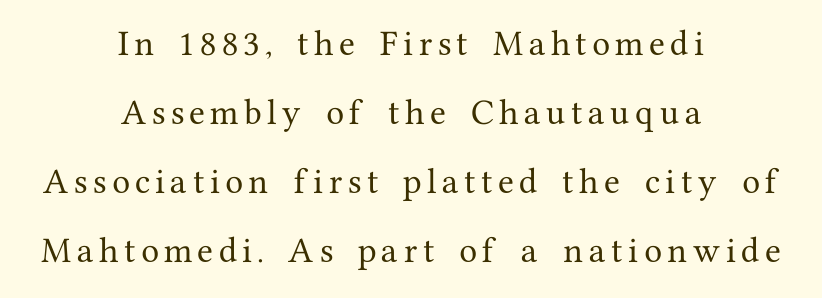
Q: Is the text italic (slanted)? A: No, it is upright.
Q: Is the typeface a serif or a sans-serif typeface? A: Serif.
Q: Is the text underlined? A: No.
Q: How is the paragraph aligned? A: Centered.
Q: Is the spacing between lines tight, normal or loose? A: Loose.
Q: Width (condensed, normal, or wide)? A: Normal.
Q: Stroke contrast? A: Medium.
Q: x-height? A: Medium.
Q: Monospaced? A: No.
